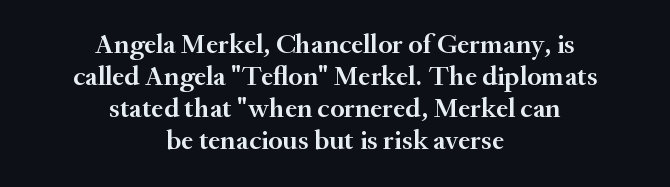
The image shows 28 px semibold serif type, upright; set centered, tight line spacing (1.14x), normal letter spacing, not underlined; medium stroke contrast and a small x-height.
